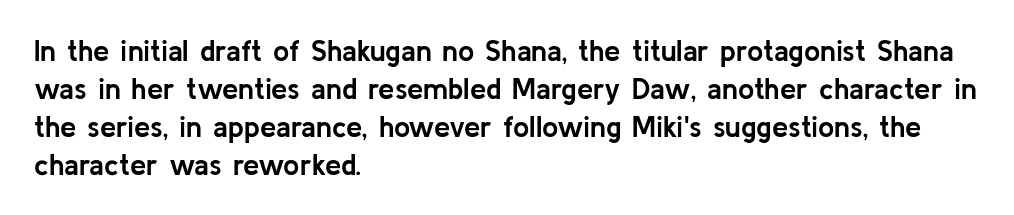
Chunky letters — that's bold for sure. Glance below the letters and you will spot only blank space. Type style note: lacks serifs. This sample is left-justified, so line endings fall wherever the words run out.
